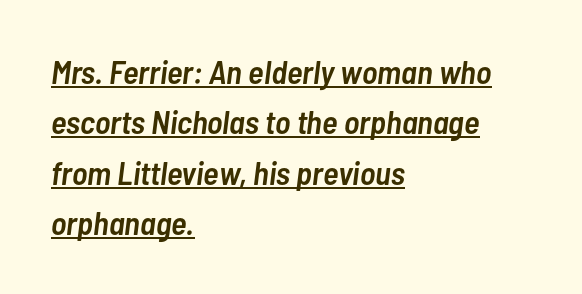
Q: Is the text bold? A: Semi-bold.
Q: Is the text italic (slanted)? A: Yes, it leans right by about 7 degrees.
Q: Is the text underlined? A: Yes.
Q: How is the paragraph aligned? A: Left-aligned.
Q: Is the spacing between letters normal or unusually wide? A: Normal.
Q: Is the spacing between lines tight, normal or loose? A: Normal.
Q: Width (condensed, normal, or wide)? A: Condensed.
Q: Stroke contrast? A: Low.
Q: x-height? A: Medium.
Q: Monospaced? A: No.
